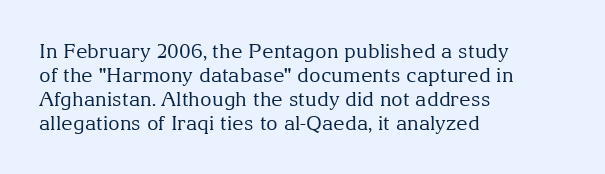
The image shows 20 px text type, upright; set left-aligned, line spacing 1.2x, normal letter spacing, not underlined.
